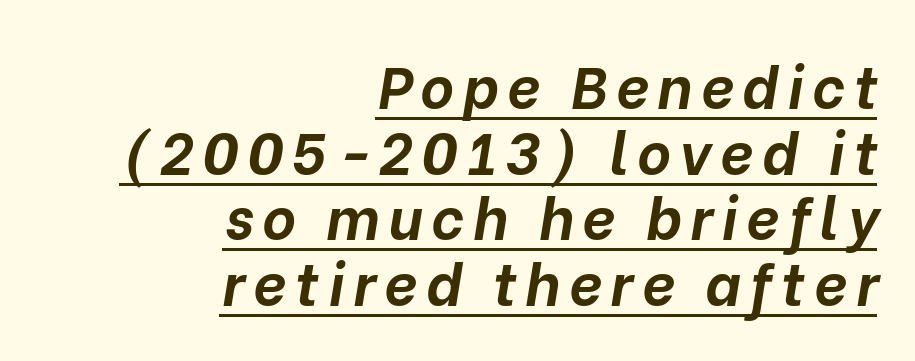
{"italic": "yes", "lean": "right", "slant_degrees": 10, "bold": "yes", "weight": "bold", "width": "normal", "stroke_contrast": "low", "x_height": "medium", "monospaced": "no", "underline": "yes", "align": "right", "line_spacing": "tight", "line_spacing_ratio": 1.13, "glyph_px": 58}
